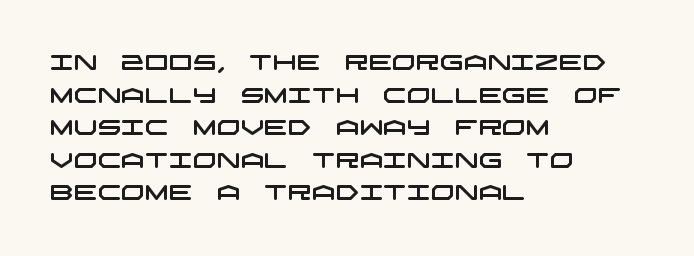
The image shows 21 px text type; set left-aligned, normal line spacing (1.55x), normal letter spacing, not underlined.
